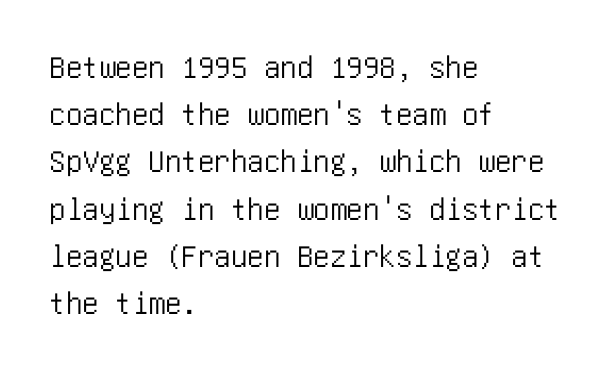
Q: Is the text italic (slanted)? A: No, it is upright.
Q: Is the typeface a serif or a sans-serif typeface? A: Sans-serif.
Q: Is the text underlined? A: No.
Q: How is the paragraph aligned? A: Left-aligned.
Q: Is the spacing between letters normal or unusually wide? A: Normal.
Q: Is the spacing between lines tight, normal or loose? A: Normal.
Q: Width (condensed, normal, or wide)? A: Condensed.
Q: Stroke contrast? A: Low.
Q: x-height? A: Large.
